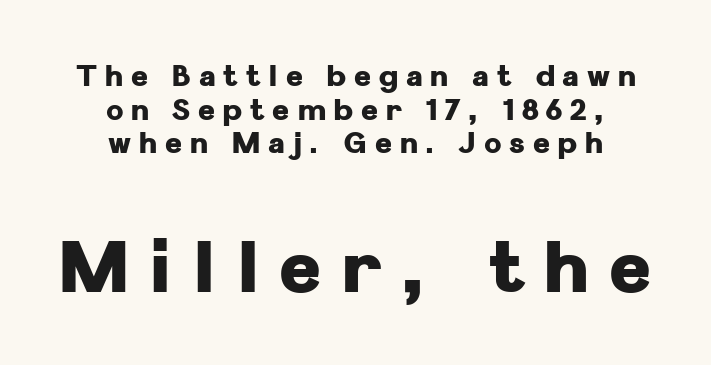
Q: Is the text bold? A: Yes.
Q: Is the text italic (slanted)? A: No, it is upright.
Q: Is the typeface a serif or a sans-serif typeface? A: Sans-serif.
Q: Is the text underlined? A: No.
Q: How is the paragraph aligned? A: Centered.
Q: Is the spacing between letters normal or unusually wide? A: Unusually wide.
Q: Which block of text is set in a larger size, the first (top) or the second (bottom)? A: The second (bottom) one.
Q: Width (condensed, normal, or wide)? A: Normal.
Q: Stroke contrast? A: Low.
Q: x-height? A: Medium.
Q: Monospaced? A: No.
